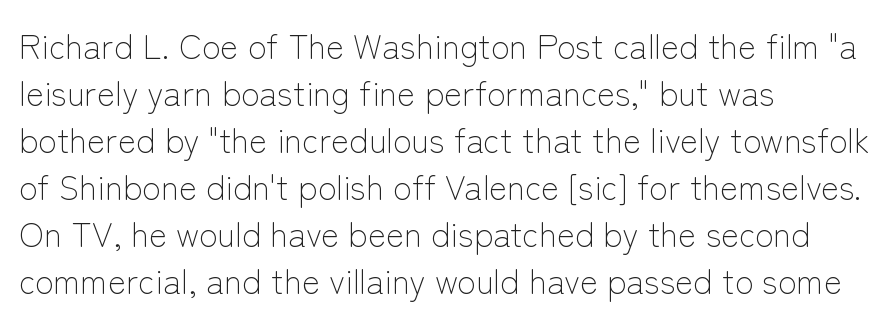
{"serif": "no", "italic": "no", "bold": "no", "weight": "light", "width": "normal", "stroke_contrast": "low", "x_height": "medium", "monospaced": "no", "underline": "no", "align": "left", "line_spacing": "normal", "line_spacing_ratio": 1.38, "letter_spacing": "normal", "letter_spacing_em": 0.0, "glyph_px": 34}
